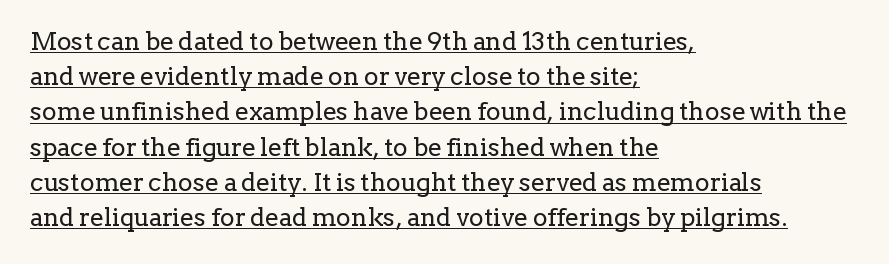
The image shows 25 px text type, upright; set left-aligned, normal line spacing (1.41x), normal letter spacing, underlined.
